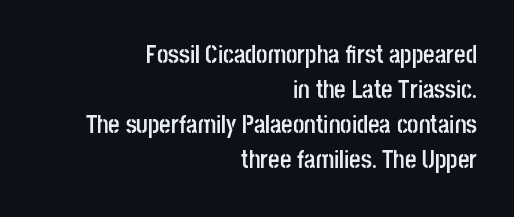
The image shows 25 px bold type, upright; set right-aligned, normal line spacing (1.4x), normal letter spacing, not underlined.
